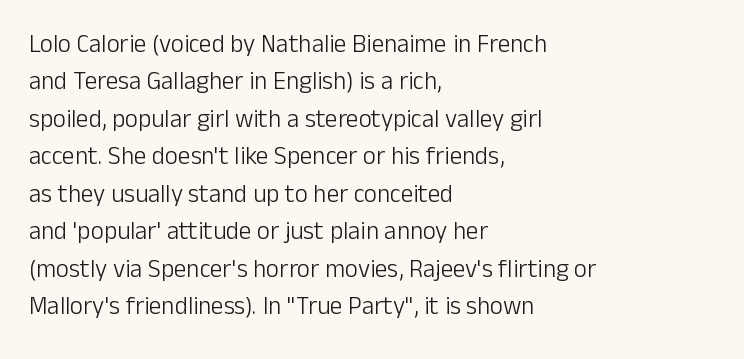
The image shows 25 px text type, upright; set left-aligned, normal line spacing (1.5x), normal letter spacing, not underlined.
